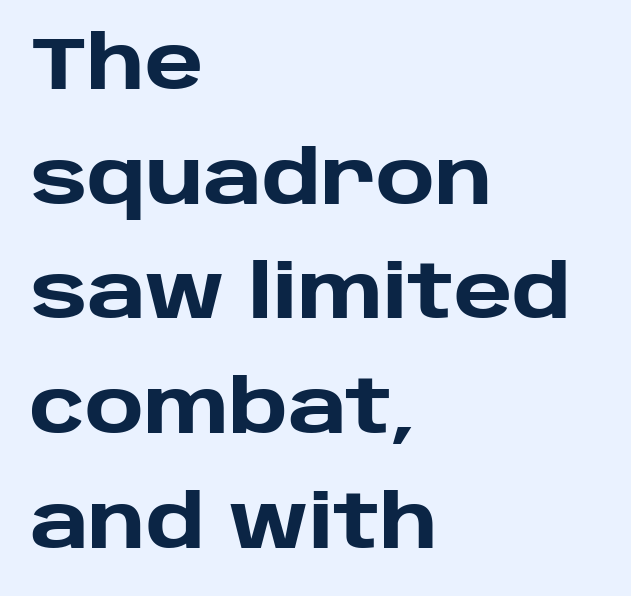
{"serif": "no", "italic": "no", "bold": "yes", "weight": "heavy", "width": "normal", "stroke_contrast": "low", "x_height": "large", "monospaced": "no", "underline": "no", "align": "left", "line_spacing": "normal", "line_spacing_ratio": 1.55, "letter_spacing": "normal", "letter_spacing_em": 0.0, "glyph_px": 74}
